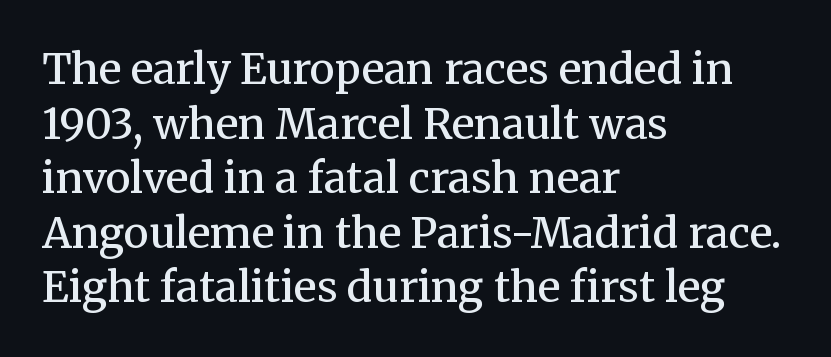
{"serif": "yes", "italic": "no", "bold": "semi", "weight": "semibold", "width": "normal", "stroke_contrast": "medium", "x_height": "medium", "monospaced": "no", "underline": "no", "align": "left", "line_spacing": "normal", "line_spacing_ratio": 1.3, "letter_spacing": "normal", "letter_spacing_em": 0.0, "glyph_px": 42}
